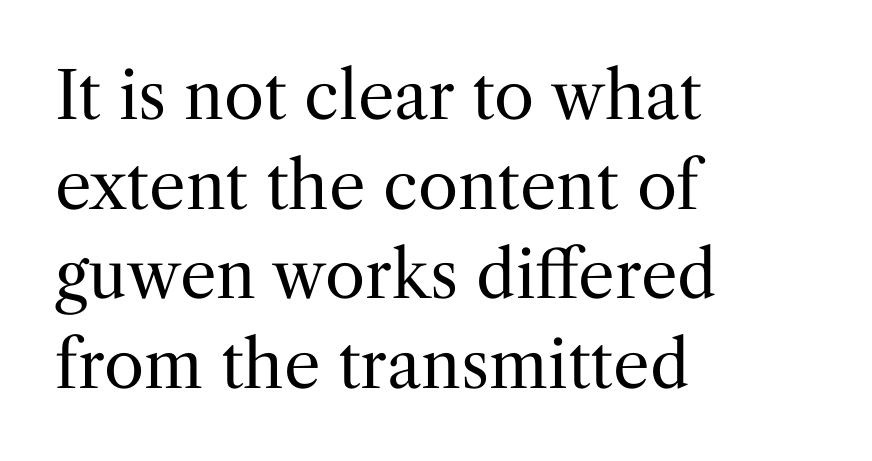
These lines are composed in type with serifs. The rendering uses natural spacing where letterforms have individual widths. Alignment: flush left. Stems and bowls with no extra thickness — not bold.
